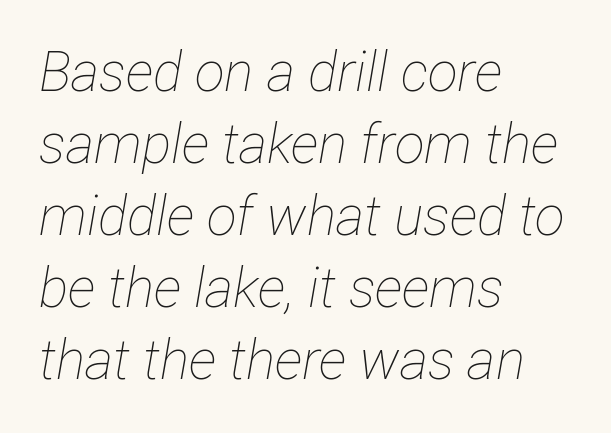
{"italic": "yes", "lean": "right", "slant_degrees": 12, "bold": "no", "weight": "thin", "width": "condensed", "stroke_contrast": "low", "x_height": "medium", "monospaced": "no", "underline": "no", "align": "left", "line_spacing": "normal", "line_spacing_ratio": 1.31, "letter_spacing": "normal", "letter_spacing_em": 0.0, "glyph_px": 55}
